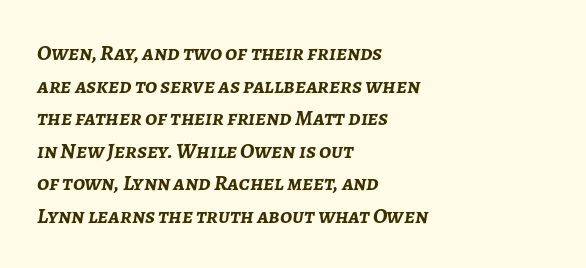
The image shows 22 px bold type, italic (leaning right); set left-aligned, normal line spacing (1.48x), normal letter spacing, not underlined.
